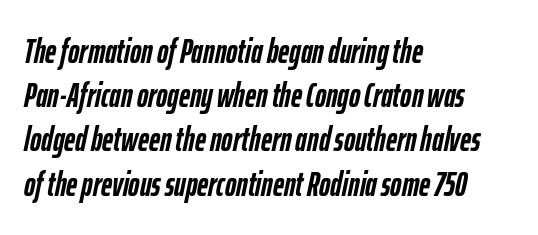
The image shows 34 px semibold, condensed type, italic (leaning right); set left-aligned, normal line spacing (1.3x), normal letter spacing, not underlined; low stroke contrast and a medium x-height.
